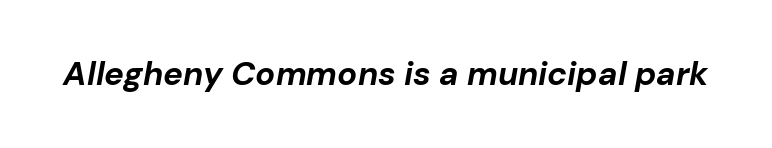
The image shows 33 px bold type, italic (leaning right); set normal letter spacing, not underlined; low stroke contrast and a medium x-height.
